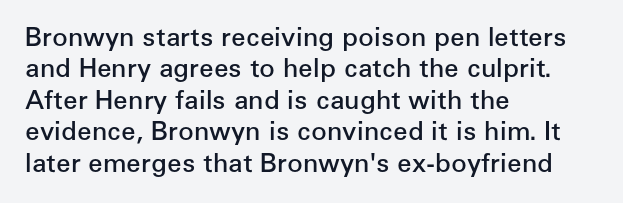
The image shows 26 px text type, upright; set left-aligned, line spacing 1.21x, normal letter spacing, not underlined.
